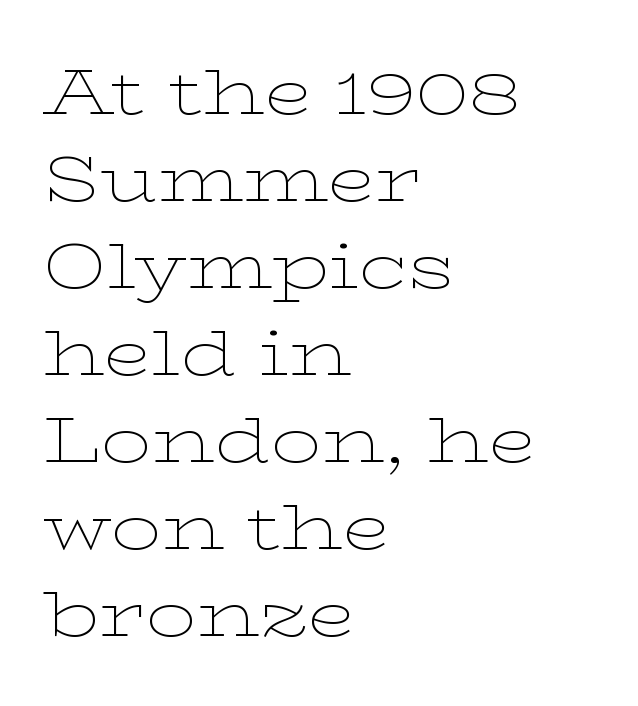
{"serif": "yes", "italic": "no", "bold": "no", "weight": "thin", "width": "wide", "stroke_contrast": "low", "x_height": "medium", "monospaced": "no", "underline": "no", "align": "left", "line_spacing": "normal", "line_spacing_ratio": 1.38, "letter_spacing": "normal", "letter_spacing_em": 0.0, "glyph_px": 63}
